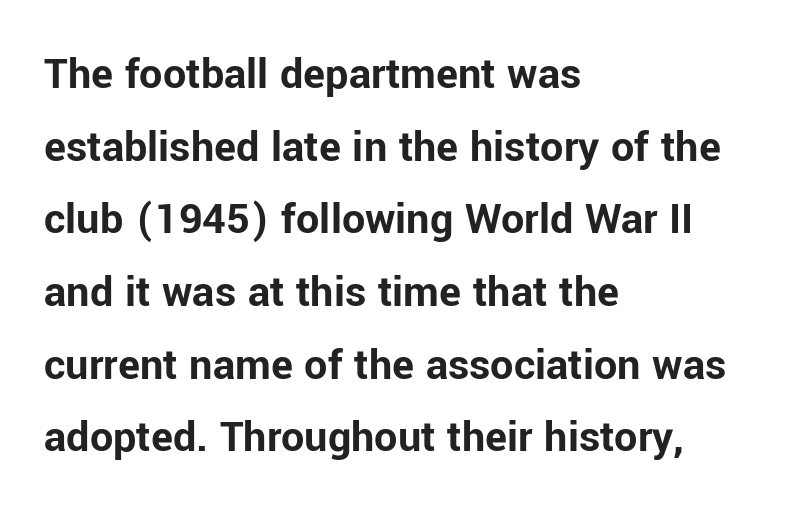
Character widths vary here, with narrow letters taking less room than wide ones. Letterform terminals end flat and unadorned throughout the passage. This sample uses plain, unmodified letter spacing. The passage shown is emphatically bold.
